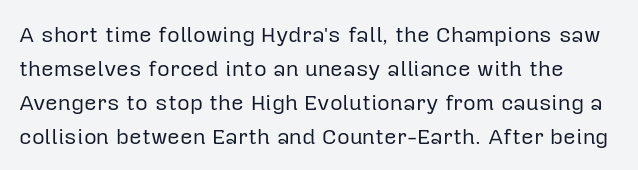
The letterforms sit shoulder to shoulder at normal distance. The string is rendered with underlining switched off. Posture: upright roman. The weight would be labelled regular, book, light, or lighter still.
